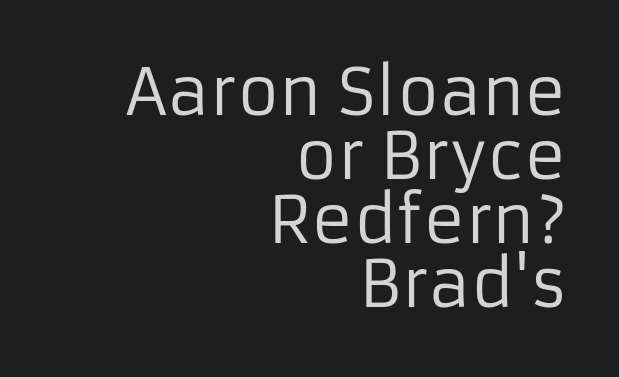
Q: Is the text bold? A: No.
Q: Is the text italic (slanted)? A: No, it is upright.
Q: Is the typeface a serif or a sans-serif typeface? A: Sans-serif.
Q: Is the text underlined? A: No.
Q: How is the paragraph aligned? A: Right-aligned.
Q: Is the spacing between letters normal or unusually wide? A: Normal.
Q: Is the spacing between lines tight, normal or loose? A: Tight.
Q: Width (condensed, normal, or wide)? A: Normal.
Q: Stroke contrast? A: Low.
Q: x-height? A: Medium.
Q: Monospaced? A: No.
